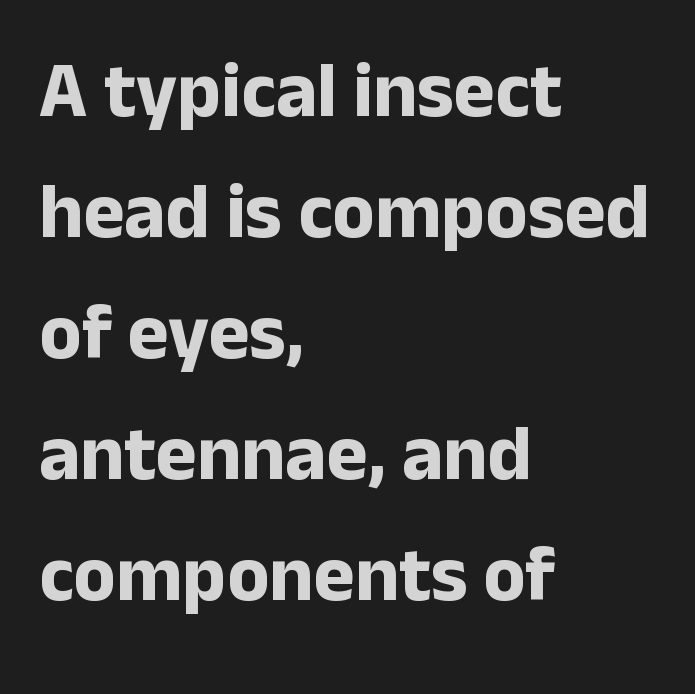
Where is the straight margin? On the left. Letters rest on an invisible, unmarked baseline. A typesetter would call this leading conventional body-copy spacing. The rendering uses a bold face; every stroke is thick and dark. Inter-character spacing is left at the font's built-in metrics.
